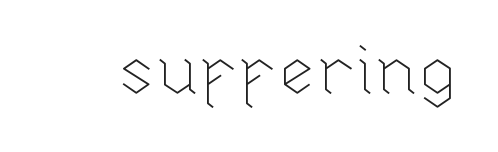
Q: Is the text bold? A: No.
Q: Is the text italic (slanted)? A: No, it is upright.
Q: Is the text underlined? A: No.
Q: Is the spacing between letters normal or unusually wide? A: Normal.
Q: Width (condensed, normal, or wide)? A: Normal.
Q: Stroke contrast? A: Low.
Q: x-height? A: Medium.
Q: Monospaced? A: No.
